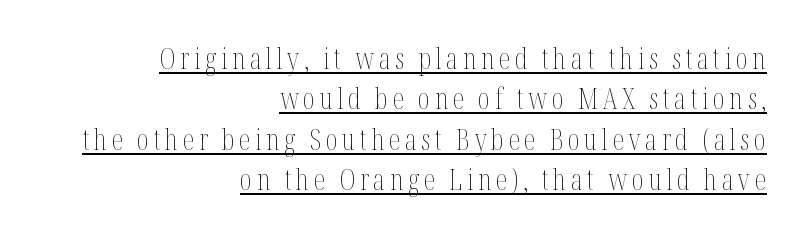
The image shows 29 px thin, condensed type, upright; set right-aligned, normal line spacing (1.39x), underlined; medium stroke contrast and a medium x-height.
